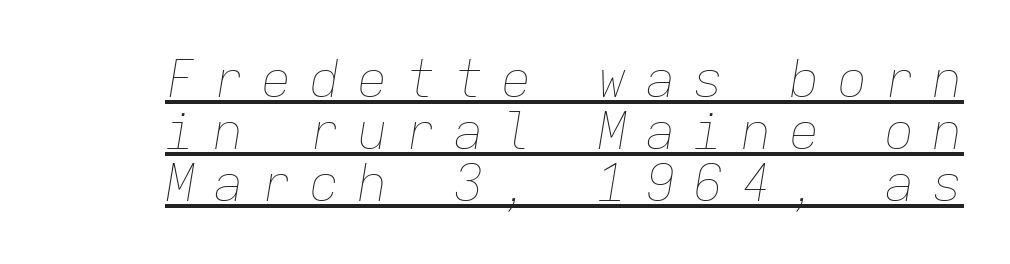
{"italic": "yes", "lean": "right", "slant_degrees": 9, "bold": "no", "weight": "thin", "width": "normal", "stroke_contrast": "low", "x_height": "medium", "monospaced": "yes", "underline": "yes", "line_spacing": "tight", "line_spacing_ratio": 1.02, "letter_spacing": "wide", "letter_spacing_em": 0.34, "glyph_px": 51}
